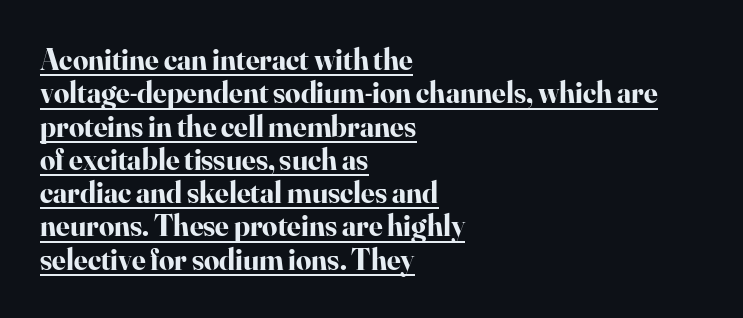
Every row of glyphs begins at an identical x-position on the left. Do the characters align in a grid? No, the font is proportional. Letterform terminals end in serifs throughout the passage. Short note: letters normally spaced. This sample uses an upright cut, with every glyph sitting square on the baseline. Caption: lettering with a line underneath.
